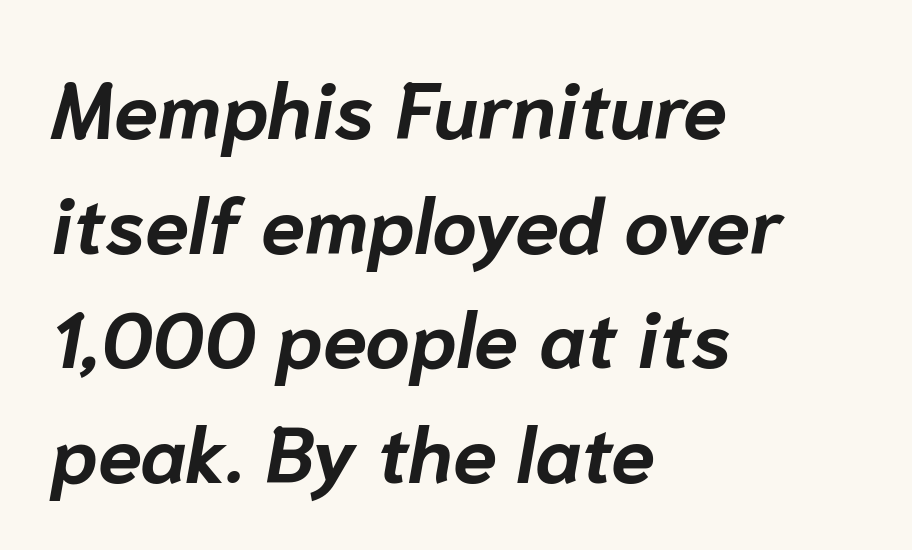
Look at the stroke-to-counter ratio: heavy, a bold. Caption: multi-line text, flush left, ragged right. Line spacing here is normal. The face used here is rendered with its standard letterfit.
